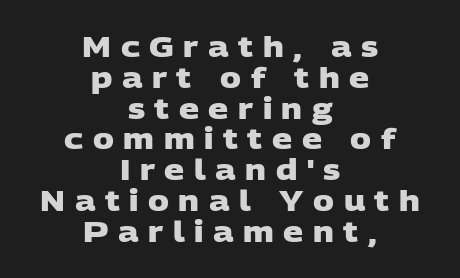
Q: Is the text bold? A: Yes.
Q: Is the typeface a serif or a sans-serif typeface? A: Sans-serif.
Q: Is the text underlined? A: No.
Q: How is the paragraph aligned? A: Centered.
Q: Is the spacing between letters normal or unusually wide? A: Unusually wide.
Q: Is the spacing between lines tight, normal or loose? A: Tight.
Q: Width (condensed, normal, or wide)? A: Wide.
Q: Stroke contrast? A: Low.
Q: x-height? A: Large.
Q: Monospaced? A: No.
